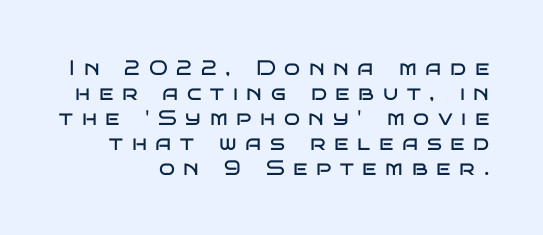
The image shows 21 px text type, upright; set right-aligned, line spacing 1.19x, unusually wide letter spacing (+0.41 em), not underlined.
